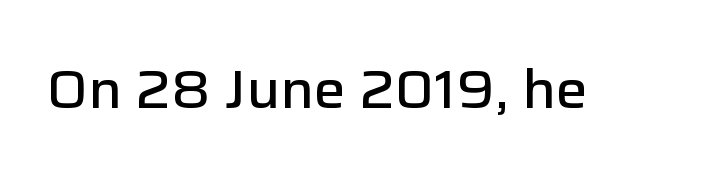
Nope, no serifs anywhere on these letters. Students, note that the glyphs here touch the page at normal intervals. The specimen reads as upright at a glance. Do the characters align in a grid? No, the font is proportional. Underline: absent.
